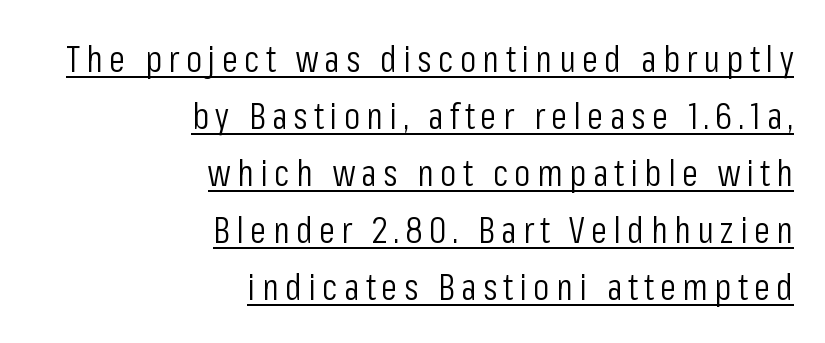
Q: Is the text bold? A: No.
Q: Is the text italic (slanted)? A: No, it is upright.
Q: Is the typeface a serif or a sans-serif typeface? A: Sans-serif.
Q: Is the text underlined? A: Yes.
Q: How is the paragraph aligned? A: Right-aligned.
Q: Is the spacing between lines tight, normal or loose? A: Normal.
Q: Width (condensed, normal, or wide)? A: Condensed.
Q: Stroke contrast? A: Low.
Q: x-height? A: Medium.
Q: Monospaced? A: No.
